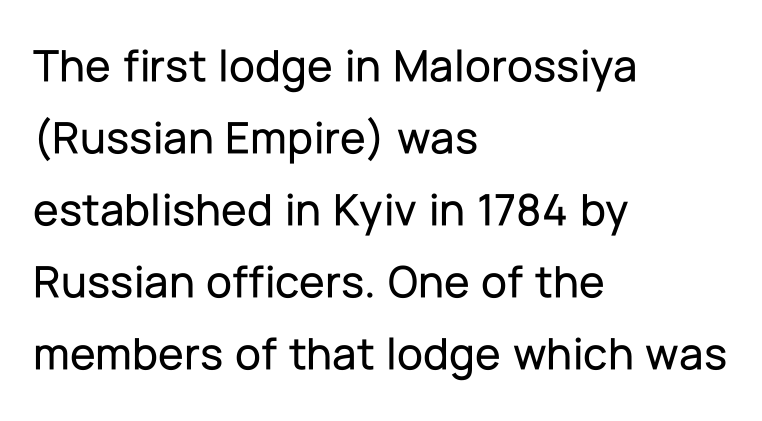
The image shows 47 px sans-serif type, upright; set left-aligned, normal line spacing (1.53x), normal letter spacing, not underlined; low stroke contrast and a medium x-height.
